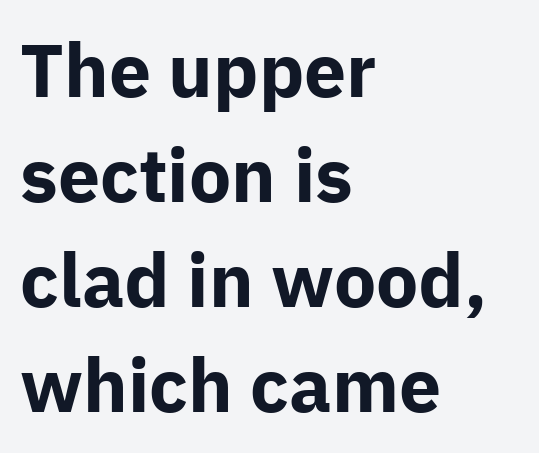
{"serif": "no", "italic": "no", "bold": "yes", "weight": "bold", "width": "normal", "stroke_contrast": "low", "x_height": "medium", "monospaced": "no", "underline": "no", "align": "left", "line_spacing": "normal", "line_spacing_ratio": 1.4, "letter_spacing": "normal", "letter_spacing_em": 0.0, "glyph_px": 75}
